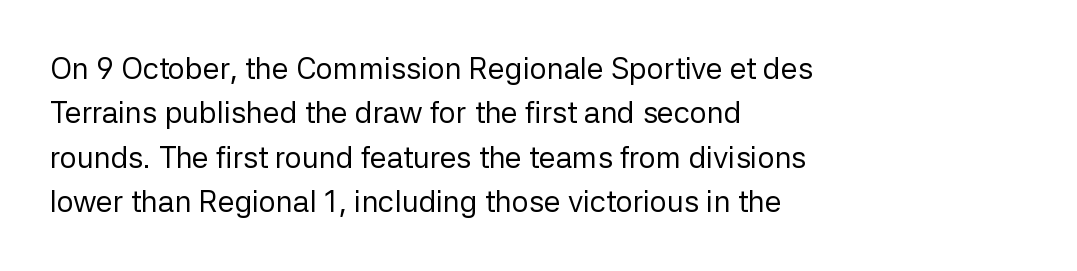
Q: Is the text bold? A: No.
Q: Is the text italic (slanted)? A: No, it is upright.
Q: Is the typeface a serif or a sans-serif typeface? A: Sans-serif.
Q: Is the text underlined? A: No.
Q: How is the paragraph aligned? A: Left-aligned.
Q: Is the spacing between letters normal or unusually wide? A: Normal.
Q: Is the spacing between lines tight, normal or loose? A: Normal.
Q: Width (condensed, normal, or wide)? A: Normal.
Q: Stroke contrast? A: Low.
Q: x-height? A: Medium.
Q: Monospaced? A: No.
